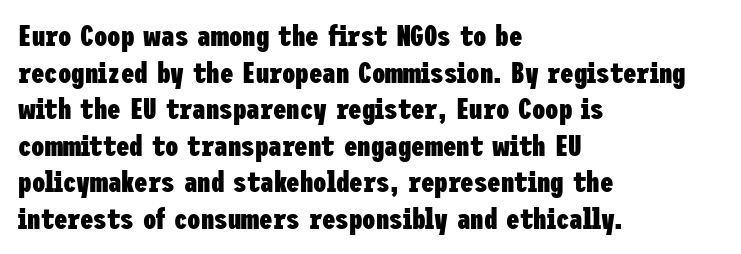
The passage shown is typeset with a sans-serif family. Caption: bold face, heavy strokes. You could call the tracking neutral — neither tight nor loose. Every row of glyphs begins at an identical x-position on the left. No word sits above an underline.
